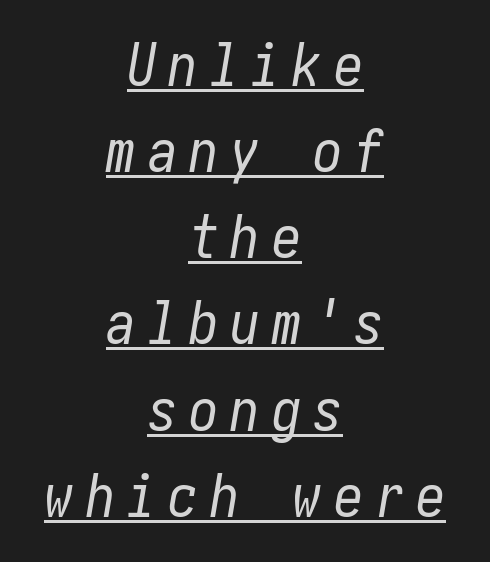
Q: Is the text bold? A: No.
Q: Is the text italic (slanted)? A: Yes, it leans right by about 10 degrees.
Q: Is the text underlined? A: Yes.
Q: How is the paragraph aligned? A: Centered.
Q: Is the spacing between letters normal or unusually wide? A: Unusually wide.
Q: Is the spacing between lines tight, normal or loose? A: Normal.
Q: Width (condensed, normal, or wide)? A: Condensed.
Q: Stroke contrast? A: Low.
Q: x-height? A: Medium.
